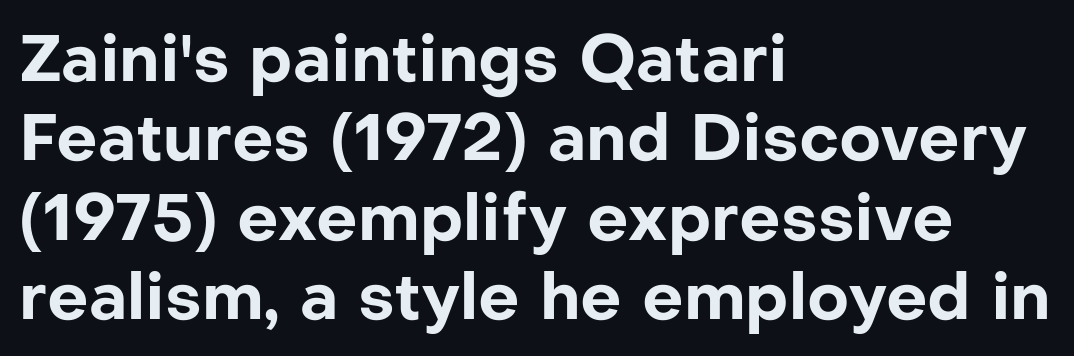
Q: Is the text bold? A: Yes.
Q: Is the text italic (slanted)? A: No, it is upright.
Q: Is the typeface a serif or a sans-serif typeface? A: Sans-serif.
Q: Is the text underlined? A: No.
Q: How is the paragraph aligned? A: Left-aligned.
Q: Is the spacing between letters normal or unusually wide? A: Normal.
Q: Width (condensed, normal, or wide)? A: Normal.
Q: Stroke contrast? A: Low.
Q: x-height? A: Medium.
Q: Monospaced? A: No.
